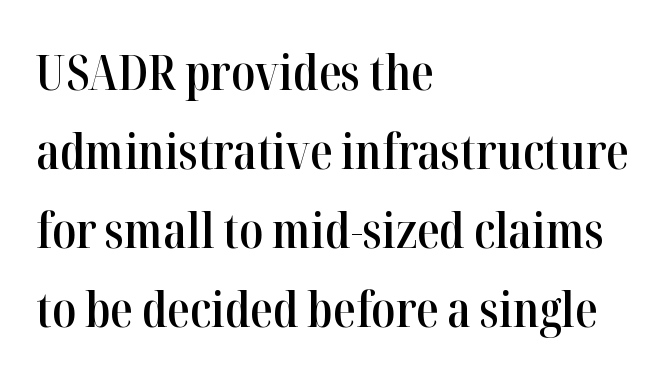
Regular leading. The foot of each line stays bare and open. Note: serifs present on the glyphs. Short note: letters normally spaced. Here the designer chose a conventional face with non-uniform glyph widths. What weight is shown? A semibold, between regular and bold.
